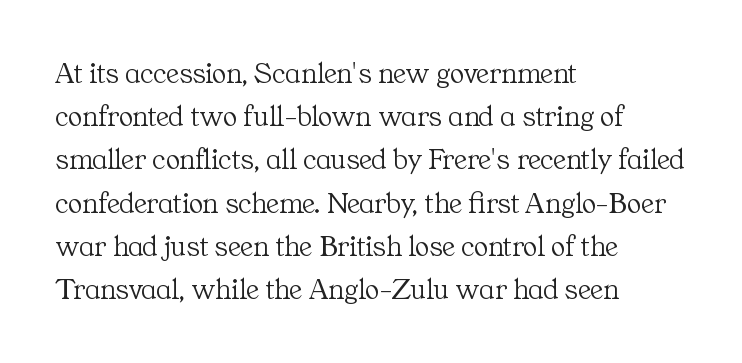
Q: Is the text bold? A: No.
Q: Is the text italic (slanted)? A: No, it is upright.
Q: Is the typeface a serif or a sans-serif typeface? A: Serif.
Q: Is the text underlined? A: No.
Q: How is the paragraph aligned? A: Left-aligned.
Q: Is the spacing between letters normal or unusually wide? A: Normal.
Q: Is the spacing between lines tight, normal or loose? A: Normal.
Q: Width (condensed, normal, or wide)? A: Normal.
Q: Stroke contrast? A: Medium.
Q: x-height? A: Medium.
Q: Monospaced? A: No.
